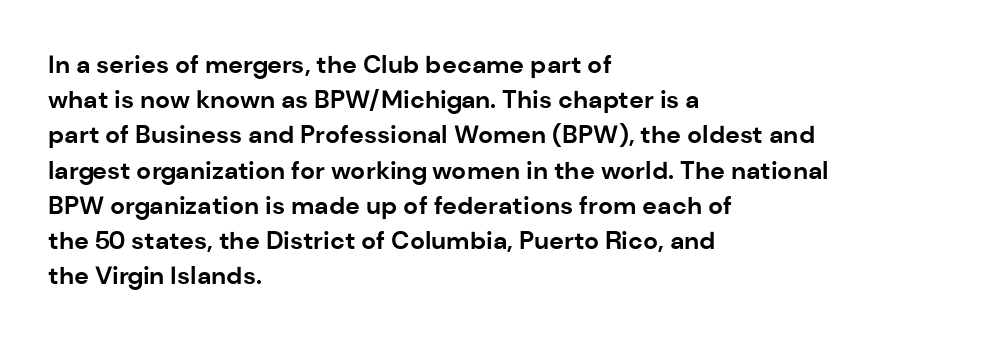
Q: Is the text bold? A: Yes.
Q: Is the text italic (slanted)? A: No, it is upright.
Q: Is the text underlined? A: No.
Q: How is the paragraph aligned? A: Left-aligned.
Q: Is the spacing between letters normal or unusually wide? A: Normal.
Q: Is the spacing between lines tight, normal or loose? A: Normal.
